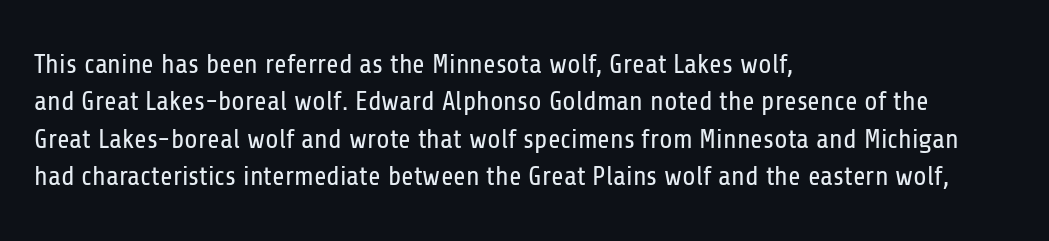
The image shows 27 px text type, upright; set left-aligned, normal line spacing (1.38x), normal letter spacing, not underlined.
